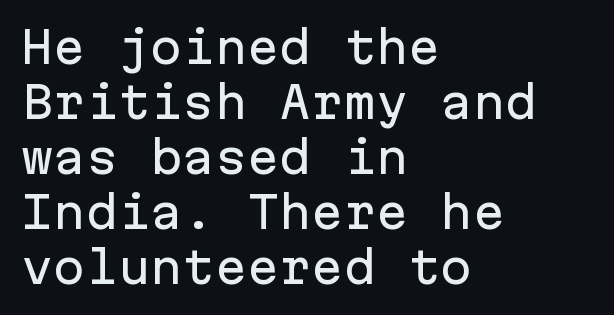
{"serif": "no", "italic": "no", "width": "normal", "stroke_contrast": "low", "x_height": "medium", "monospaced": "yes", "underline": "no", "align": "left", "line_spacing": "normal", "line_spacing_ratio": 1.28, "letter_spacing": "normal", "letter_spacing_em": 0.0, "glyph_px": 43}
